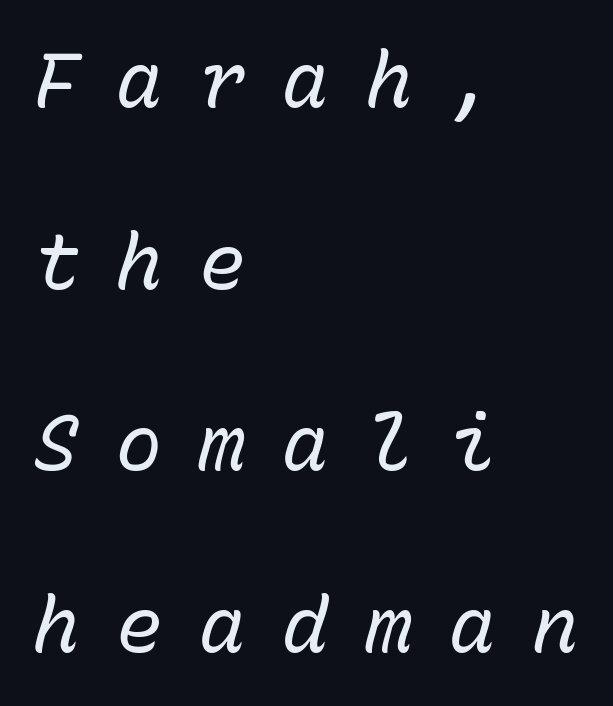
Display-style spreading of the glyphs; the letterfit is very open. Heaviness? Minimal to ordinary, like unemphasized prose. Words float on clear page, feet unadorned. Reading down the column, the eye jumps a long way to each next line.
